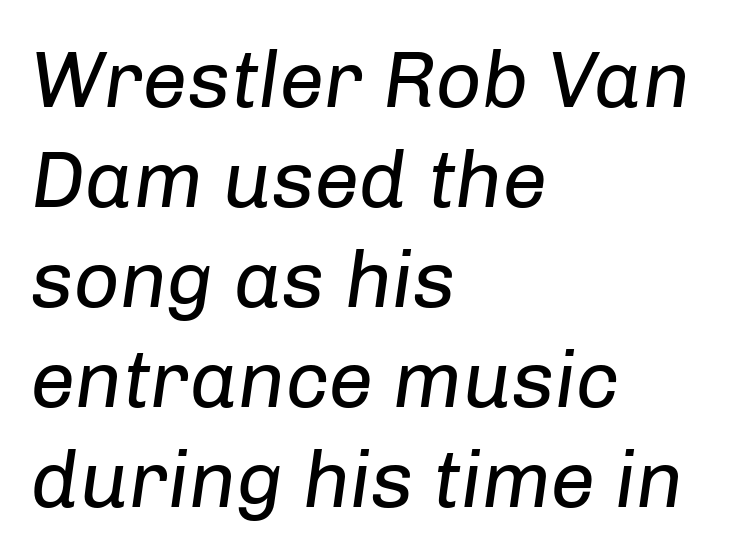
{"italic": "yes", "lean": "right", "slant_degrees": 8, "bold": "no", "weight": "regular", "width": "normal", "stroke_contrast": "low", "x_height": "medium", "monospaced": "no", "underline": "no", "align": "left", "line_spacing": "normal", "line_spacing_ratio": 1.25, "letter_spacing": "normal", "letter_spacing_em": 0.0, "glyph_px": 80}
